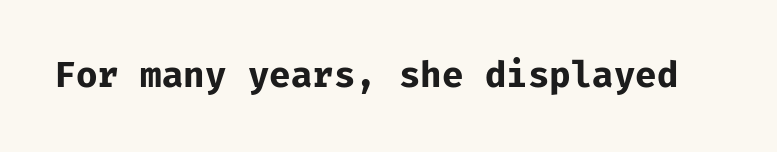
Q: Is the text bold? A: Yes.
Q: Is the text italic (slanted)? A: No, it is upright.
Q: Is the typeface a serif or a sans-serif typeface? A: Sans-serif.
Q: Is the text underlined? A: No.
Q: Is the spacing between letters normal or unusually wide? A: Normal.
Q: Width (condensed, normal, or wide)? A: Normal.
Q: Stroke contrast? A: Low.
Q: x-height? A: Medium.
Q: Monospaced? A: Yes.
